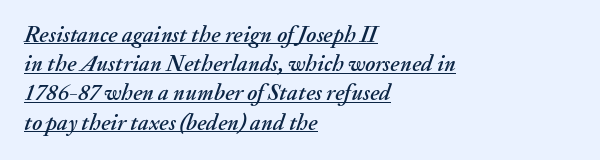
Q: Is the text italic (slanted)? A: Yes, it leans right by about 20 degrees.
Q: Is the text underlined? A: Yes.
Q: How is the paragraph aligned? A: Left-aligned.
Q: Is the spacing between letters normal or unusually wide? A: Normal.
Q: Is the spacing between lines tight, normal or loose? A: Normal.
